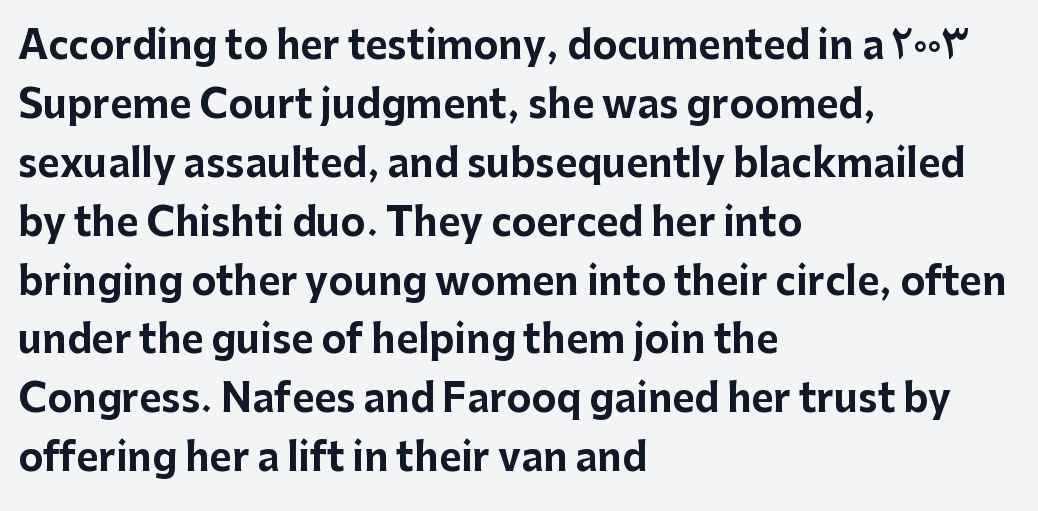
The image shows 38 px bold sans-serif type, upright; set left-aligned, normal line spacing (1.55x), normal letter spacing, not underlined; low stroke contrast and a medium x-height.
